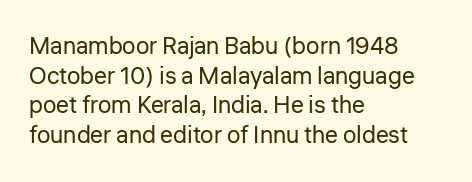
The image shows 24 px text type, upright; set left-aligned, line spacing 1.23x, normal letter spacing, not underlined.
